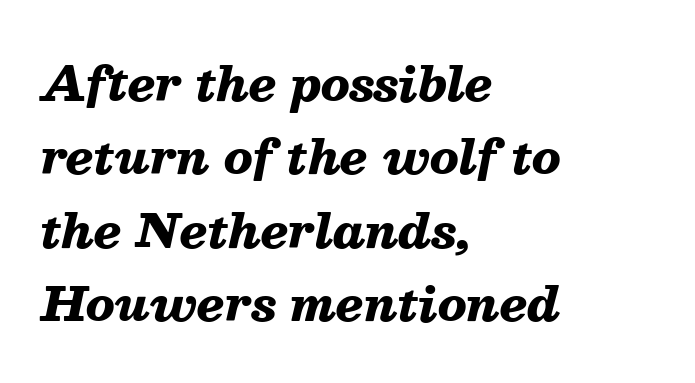
The paragraph shown leans on its left margin. Regarding leading, the lines here are spaced in the standard way. The text carries the slant typical of an italic or oblique font. Observe the ordinary spacing: letters are neighbours, not strangers. Bare-footed words on every line. Varying glyph widths throughout — classic text-font behaviour.
